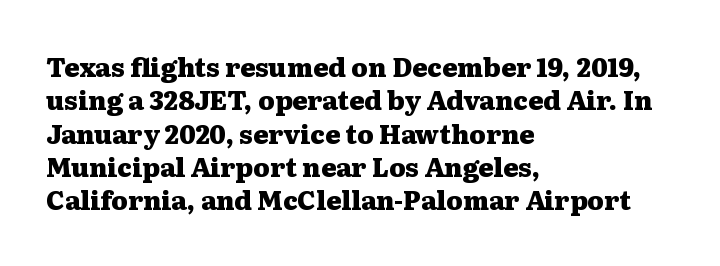
Q: Is the text bold? A: Yes.
Q: Is the text italic (slanted)? A: No, it is upright.
Q: Is the text underlined? A: No.
Q: How is the paragraph aligned? A: Left-aligned.
Q: Is the spacing between letters normal or unusually wide? A: Normal.
Q: Is the spacing between lines tight, normal or loose? A: Normal.
